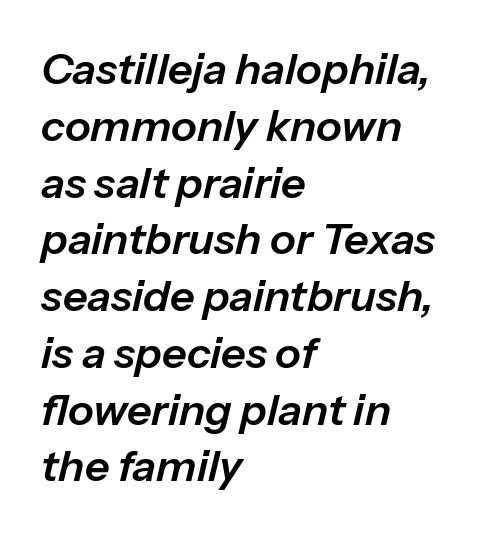
Q: Is the text italic (slanted)? A: Yes, it leans right by about 13 degrees.
Q: Is the text underlined? A: No.
Q: How is the paragraph aligned? A: Left-aligned.
Q: Is the spacing between letters normal or unusually wide? A: Normal.
Q: Is the spacing between lines tight, normal or loose? A: Normal.
Q: Width (condensed, normal, or wide)? A: Normal.
Q: Stroke contrast? A: Low.
Q: x-height? A: Medium.
Q: Monospaced? A: No.
